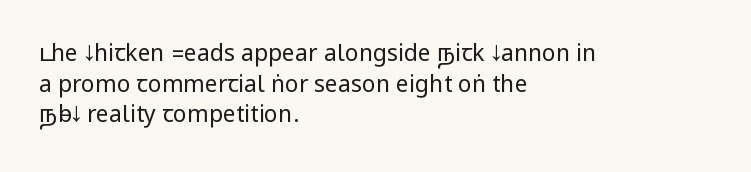
Q: Is the text bold? A: No.
Q: Is the text italic (slanted)? A: No, it is upright.
Q: Is the text underlined? A: No.
Q: How is the paragraph aligned? A: Left-aligned.
Q: Is the spacing between letters normal or unusually wide? A: Normal.
Q: Is the spacing between lines tight, normal or loose? A: Normal.
